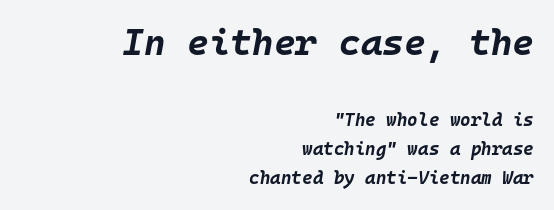
Q: Is the text bold? A: Yes.
Q: Is the text italic (slanted)? A: Yes, it leans right by about 10 degrees.
Q: Is the text underlined? A: No.
Q: How is the paragraph aligned? A: Right-aligned.
Q: Is the spacing between letters normal or unusually wide? A: Normal.
Q: Is the spacing between lines tight, normal or loose? A: Normal.
Q: Which block of text is set in a larger size, the first (top) or the second (bottom)? A: The first (top) one.
Q: Width (condensed, normal, or wide)? A: Normal.
Q: Stroke contrast? A: Low.
Q: x-height? A: Large.
Q: Monospaced? A: Yes.
